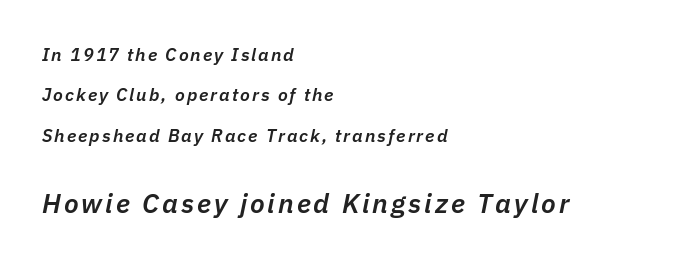
The image shows 27 px text type, italic (leaning right); set left-aligned, loose line spacing (2.25x), not underlined; the second (bottom) block is 1.5x larger.
